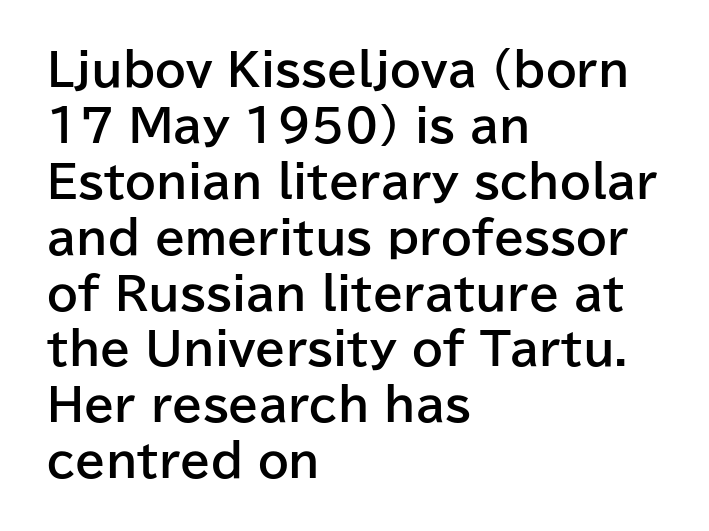
{"serif": "no", "italic": "no", "bold": "yes", "weight": "bold", "width": "normal", "stroke_contrast": "low", "x_height": "medium", "monospaced": "no", "underline": "no", "align": "left", "line_spacing": "normal", "line_spacing_ratio": 1.27, "letter_spacing": "normal", "letter_spacing_em": 0.0, "glyph_px": 44}
